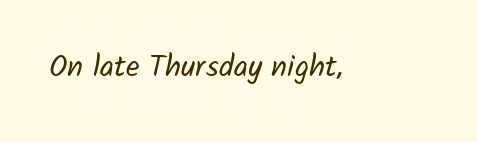
{"serif": "no", "bold": "no", "weight": "regular", "width": "normal", "stroke_contrast": "low", "x_height": "medium", "monospaced": "no", "underline": "no", "letter_spacing": "normal", "letter_spacing_em": 0.0, "glyph_px": 30}
